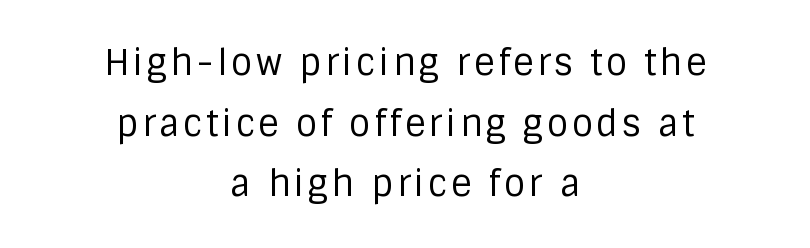
Just letters on the line, the space beneath them empty. A typesetter would mark this as roman, not italic. Vertical stems look standard width or narrower in stroke. You could not count columns in this text — the font is proportionally spaced. Nope, no serifs anywhere on these letters. The passage is arranged like a title page — every line centered.
